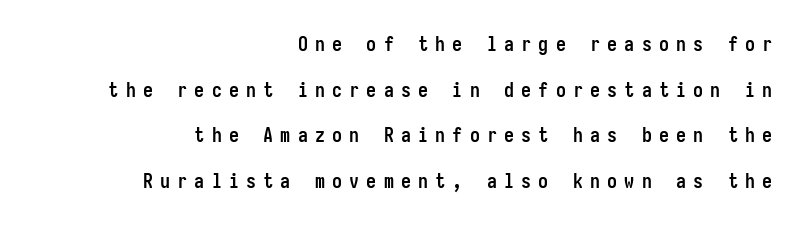
The image shows 20 px bold type, upright; set right-aligned, loose line spacing (2.28x), unusually wide letter spacing (+0.36 em), not underlined.
